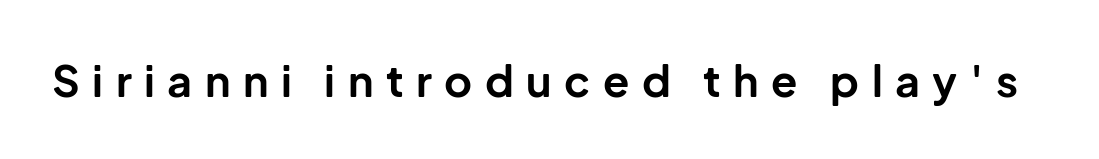
Q: Is the text bold? A: Yes.
Q: Is the text italic (slanted)? A: No, it is upright.
Q: Is the typeface a serif or a sans-serif typeface? A: Sans-serif.
Q: Is the text underlined? A: No.
Q: Is the spacing between letters normal or unusually wide? A: Unusually wide.
Q: Width (condensed, normal, or wide)? A: Normal.
Q: Stroke contrast? A: Low.
Q: x-height? A: Medium.
Q: Monospaced? A: No.
